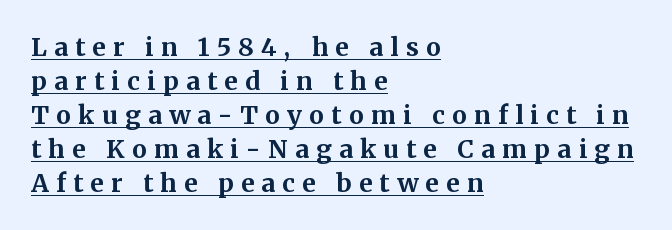
{"italic": "no", "bold": "yes", "underline": "yes", "align": "left", "line_spacing": "normal", "line_spacing_ratio": 1.36, "letter_spacing": "wide", "letter_spacing_em": 0.29, "glyph_px": 25}
